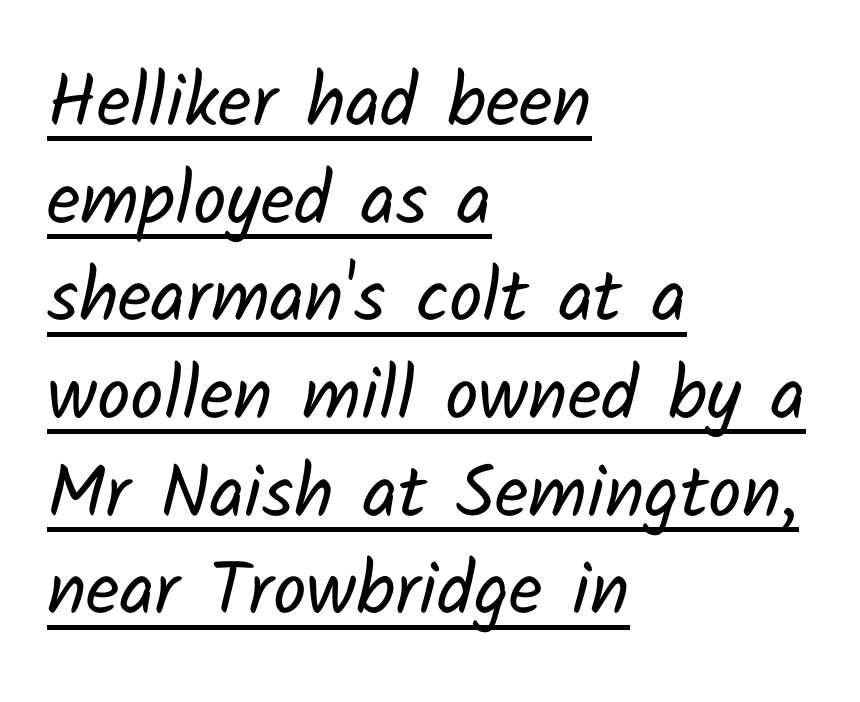
Q: Is the text bold? A: No.
Q: Is the typeface a serif or a sans-serif typeface? A: Sans-serif.
Q: Is the text underlined? A: Yes.
Q: How is the paragraph aligned? A: Left-aligned.
Q: Is the spacing between letters normal or unusually wide? A: Normal.
Q: Is the spacing between lines tight, normal or loose? A: Normal.
Q: Width (condensed, normal, or wide)? A: Normal.
Q: Stroke contrast? A: Low.
Q: x-height? A: Medium.
Q: Monospaced? A: No.
